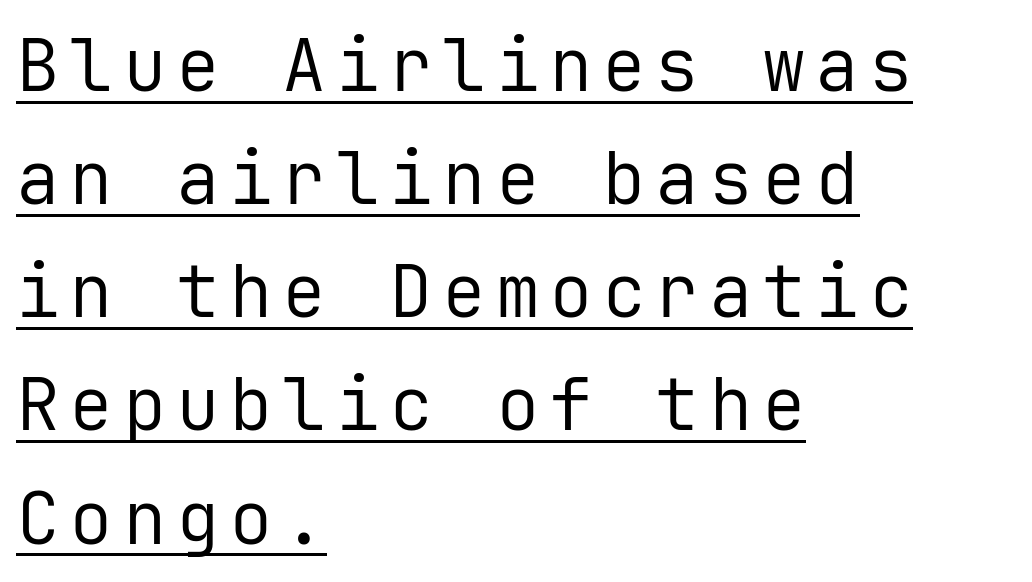
Q: Is the text bold? A: No.
Q: Is the text italic (slanted)? A: No, it is upright.
Q: Is the typeface a serif or a sans-serif typeface? A: Sans-serif.
Q: Is the text underlined? A: Yes.
Q: How is the paragraph aligned? A: Left-aligned.
Q: Is the spacing between lines tight, normal or loose? A: Normal.
Q: Width (condensed, normal, or wide)? A: Normal.
Q: Stroke contrast? A: Low.
Q: x-height? A: Medium.
Q: Monospaced? A: Yes.
